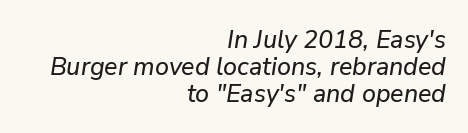
The image shows 25 px text type, italic (leaning right); set right-aligned, tight line spacing (1.08x), normal letter spacing, not underlined.
